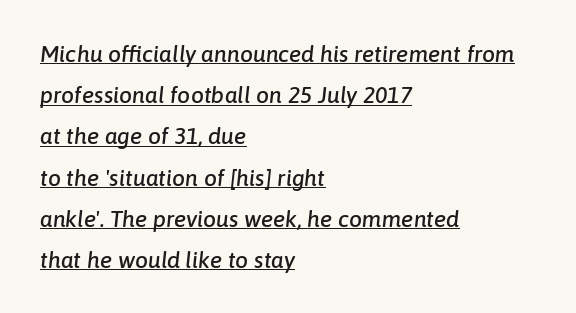
Q: Is the text italic (slanted)? A: Yes, it leans right by about 6 degrees.
Q: Is the text underlined? A: Yes.
Q: How is the paragraph aligned? A: Left-aligned.
Q: Is the spacing between letters normal or unusually wide? A: Normal.
